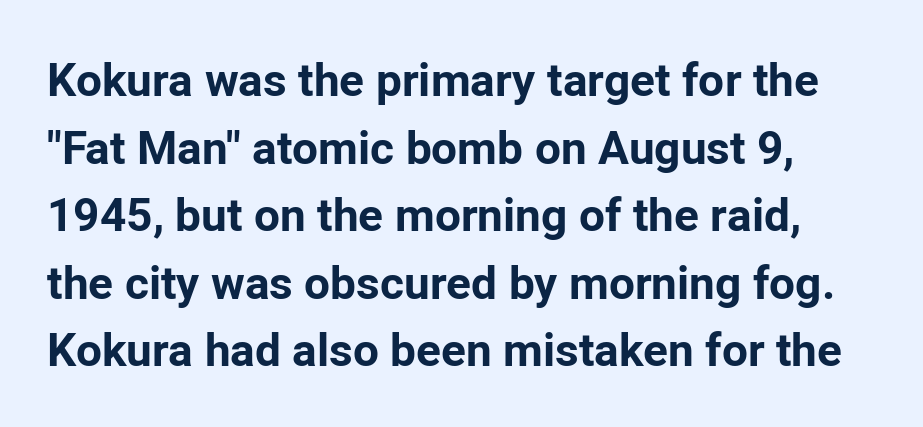
Q: Is the text bold? A: Yes.
Q: Is the text italic (slanted)? A: No, it is upright.
Q: Is the typeface a serif or a sans-serif typeface? A: Sans-serif.
Q: Is the text underlined? A: No.
Q: Is the spacing between letters normal or unusually wide? A: Normal.
Q: Is the spacing between lines tight, normal or loose? A: Normal.
Q: Width (condensed, normal, or wide)? A: Normal.
Q: Stroke contrast? A: Low.
Q: x-height? A: Medium.
Q: Monospaced? A: No.
